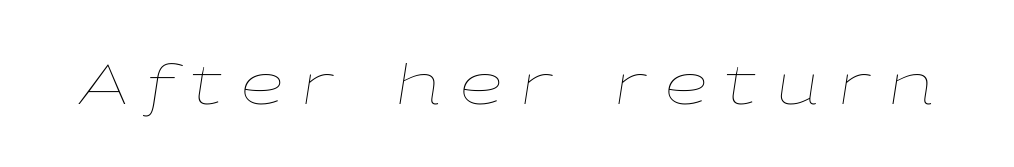
{"italic": "yes", "lean": "right", "slant_degrees": 9, "bold": "no", "weight": "thin", "width": "wide", "stroke_contrast": "low", "x_height": "medium", "monospaced": "no", "underline": "no", "letter_spacing": "wide", "letter_spacing_em": 0.34, "glyph_px": 55}
